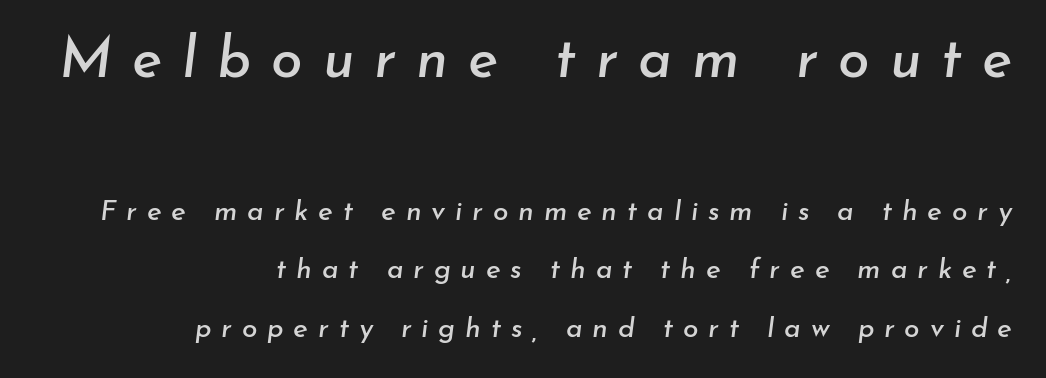
The image shows 57 px text type, italic (leaning right); set right-aligned, loose line spacing (2.09x), unusually wide letter spacing (+0.35 em), not underlined; the first (top) block is 2.04x larger; low stroke contrast and a small x-height.
